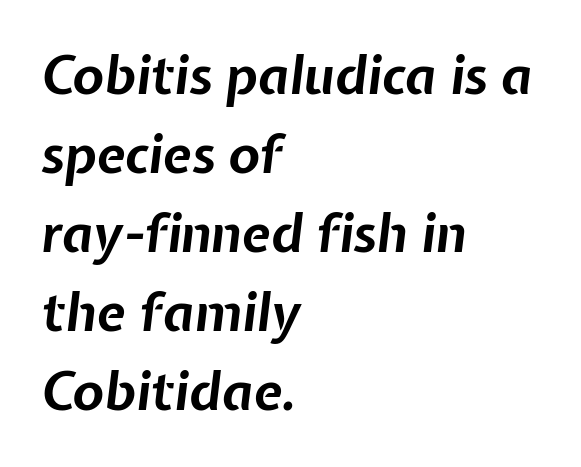
The sample has been set heavy, in full bold. There is no visible air inserted between adjacent glyphs. Tall strokes in this sample are angled rather than plumb. The passage shown is typed in a proportional face where columns would drift.
